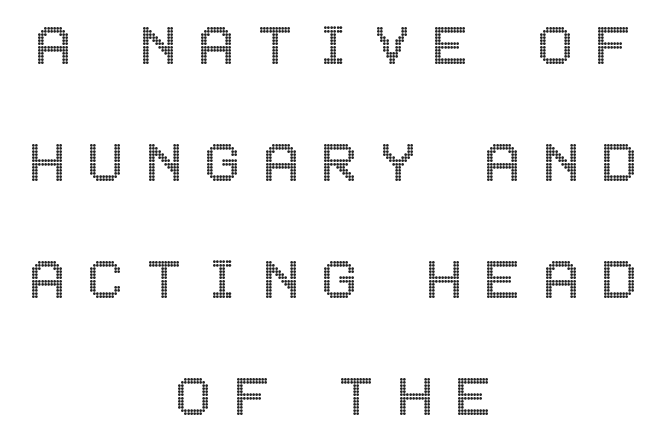
Every stem runs plumb, perpendicular to the baseline. The zone under the glyphs is completely vacant. Letter spacing: wide. The compositor balanced each line on the midline.
